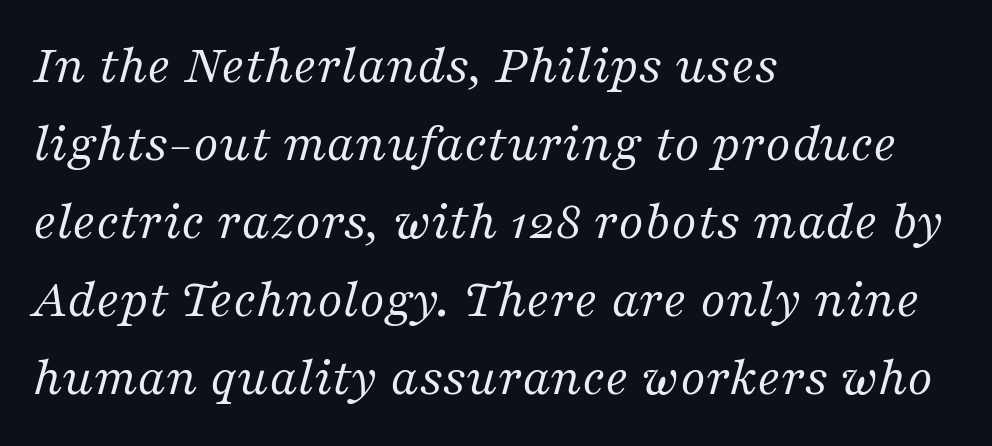
Regular leading. This sample has the flowing, uneven cadence of proportional lettering. The letters are slanted; this is an italic face. Does the type have serifs? Yes, each stem ends in a small foot. The face looks like a standard text weight, possibly lighter. The letterforms sit shoulder to shoulder at normal distance.
